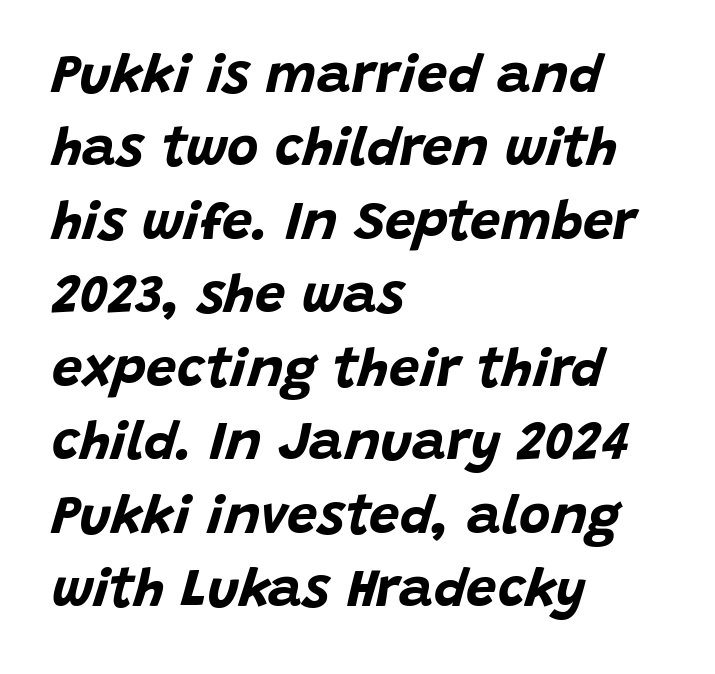
{"italic": "yes", "lean": "right", "slant_degrees": 15, "bold": "yes", "weight": "bold", "width": "normal", "stroke_contrast": "low", "x_height": "large", "monospaced": "no", "underline": "no", "align": "left", "line_spacing": "normal", "line_spacing_ratio": 1.36, "letter_spacing": "normal", "letter_spacing_em": 0.0, "glyph_px": 54}
